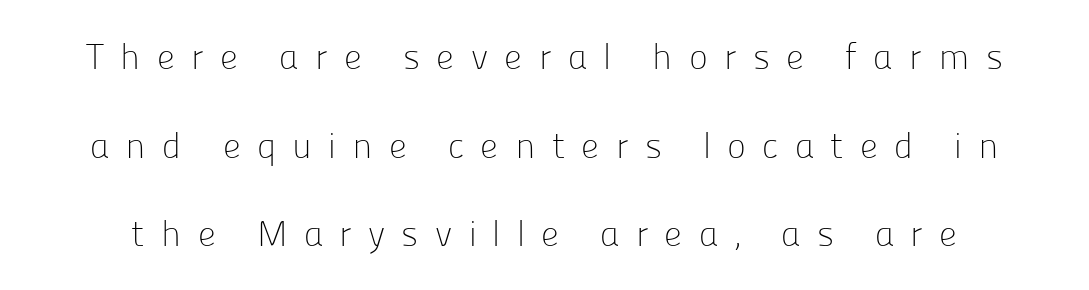
The image shows 36 px light sans-serif type, upright; set loose line spacing (2.46x), unusually wide letter spacing (+0.45 em), not underlined; low stroke contrast and a medium x-height.
